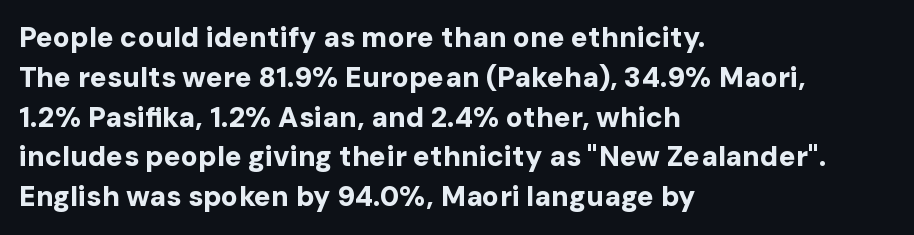
The image shows 28 px bold sans-serif type, upright; set left-aligned, normal line spacing (1.42x), normal letter spacing, not underlined; low stroke contrast and a medium x-height.
